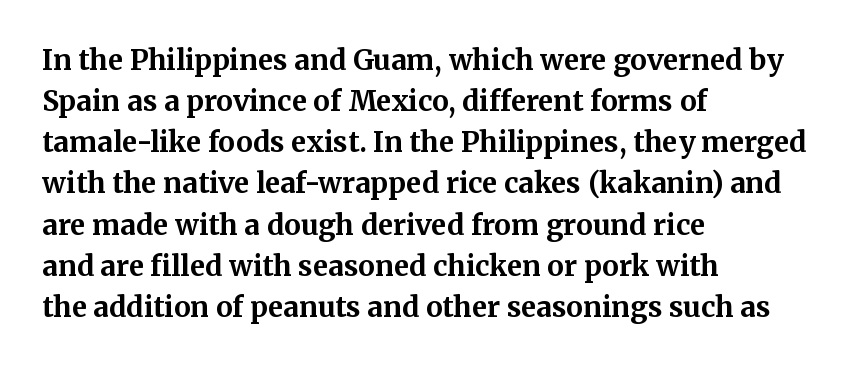
The image shows 28 px bold serif type, upright; set left-aligned, normal line spacing (1.47x), normal letter spacing, not underlined; medium stroke contrast and a medium x-height.
